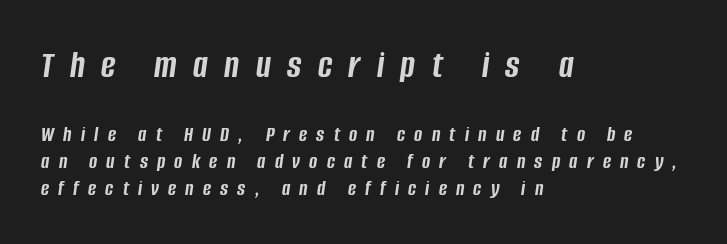
The image shows 39 px semibold, condensed type, italic (leaning right); set left-aligned, line spacing 1.24x, unusually wide letter spacing (+0.42 em), not underlined; the first (top) block is 1.77x larger; low stroke contrast and a large x-height.
